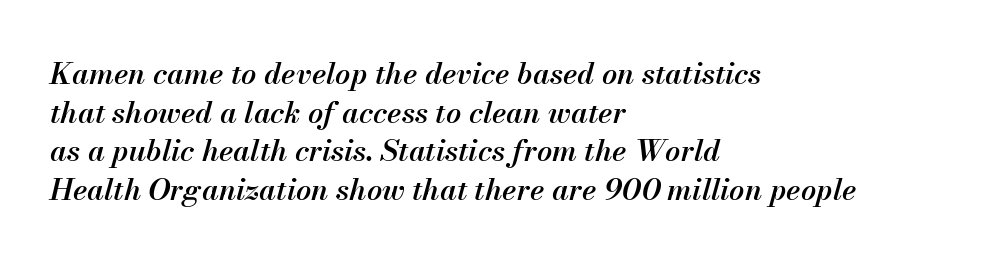
The image shows 30 px semibold type, italic (leaning right); set left-aligned, normal line spacing (1.29x), normal letter spacing, not underlined; medium stroke contrast and a small x-height.
